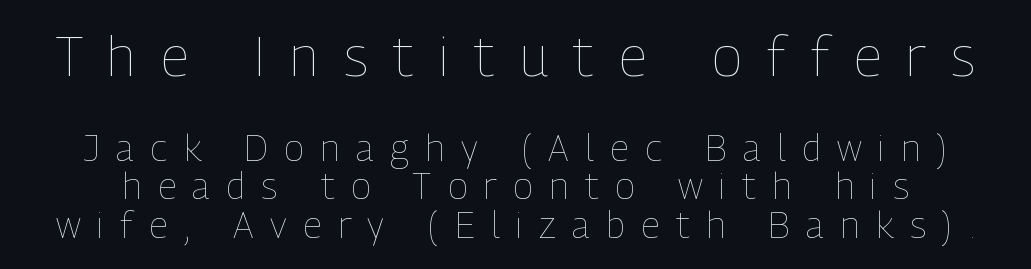
Stems and bowls with no extra thickness — not bold. Type size steps down from the first block to the second. The axis of the letterforms is exactly vertical. Do the characters align in a grid? No, the font is proportional.
